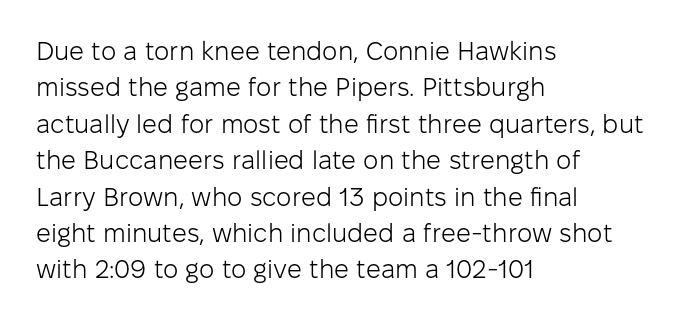
The image shows 26 px text type, upright; set left-aligned, normal line spacing (1.4x), normal letter spacing, not underlined.
